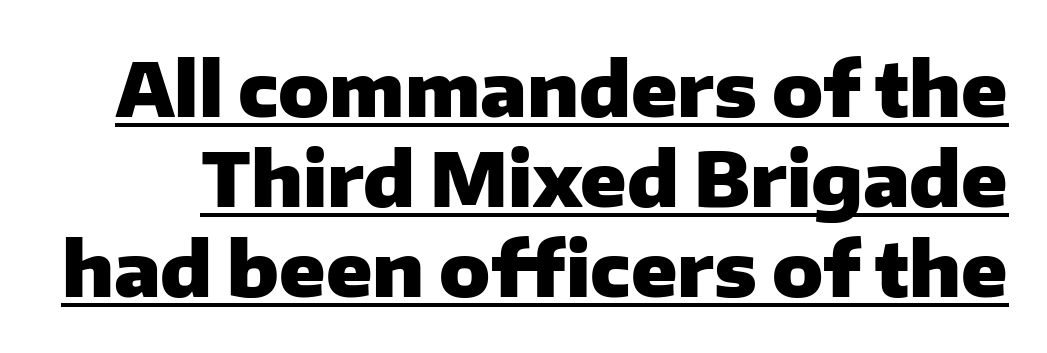
The image shows 75 px heavy sans-serif type, upright; set line spacing 1.2x, normal letter spacing, underlined; low stroke contrast and a medium x-height.
